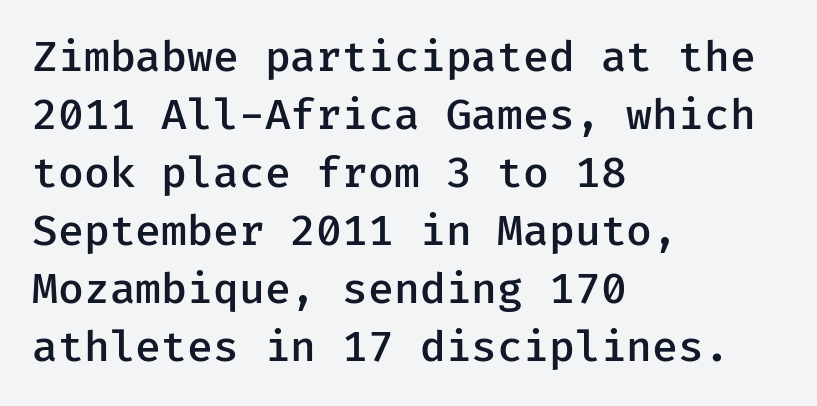
{"serif": "no", "italic": "no", "bold": "semi", "weight": "semibold", "width": "normal", "stroke_contrast": "low", "x_height": "medium", "underline": "no", "align": "left", "line_spacing": "normal", "line_spacing_ratio": 1.38, "letter_spacing": "normal", "letter_spacing_em": 0.0, "glyph_px": 42}
